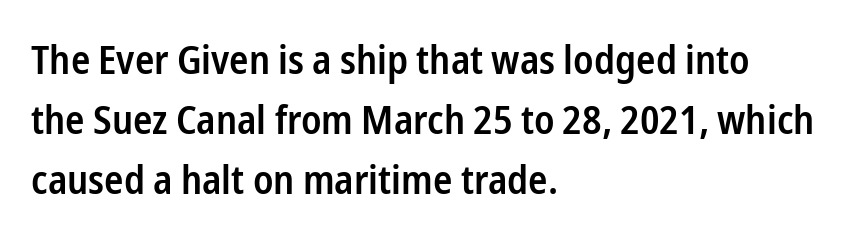
Q: Is the text bold? A: Semi-bold.
Q: Is the text italic (slanted)? A: No, it is upright.
Q: Is the typeface a serif or a sans-serif typeface? A: Sans-serif.
Q: Is the text underlined? A: No.
Q: How is the paragraph aligned? A: Left-aligned.
Q: Is the spacing between letters normal or unusually wide? A: Normal.
Q: Is the spacing between lines tight, normal or loose? A: Normal.
Q: Width (condensed, normal, or wide)? A: Condensed.
Q: Stroke contrast? A: Low.
Q: x-height? A: Medium.
Q: Monospaced? A: No.
